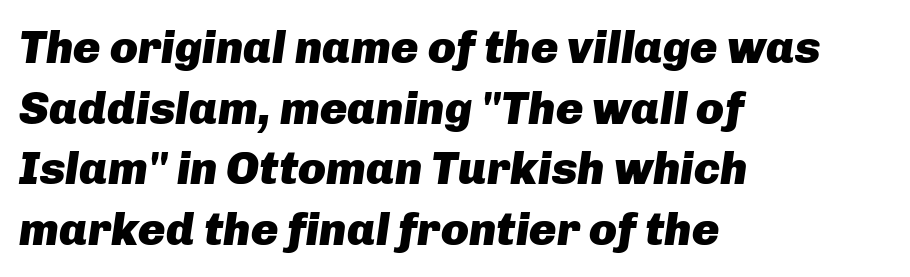
Q: Is the text bold? A: Yes.
Q: Is the text italic (slanted)? A: Yes, it leans right by about 8 degrees.
Q: Is the text underlined? A: No.
Q: How is the paragraph aligned? A: Left-aligned.
Q: Is the spacing between letters normal or unusually wide? A: Normal.
Q: Is the spacing between lines tight, normal or loose? A: Normal.
Q: Width (condensed, normal, or wide)? A: Normal.
Q: Stroke contrast? A: Low.
Q: x-height? A: Medium.
Q: Monospaced? A: No.
